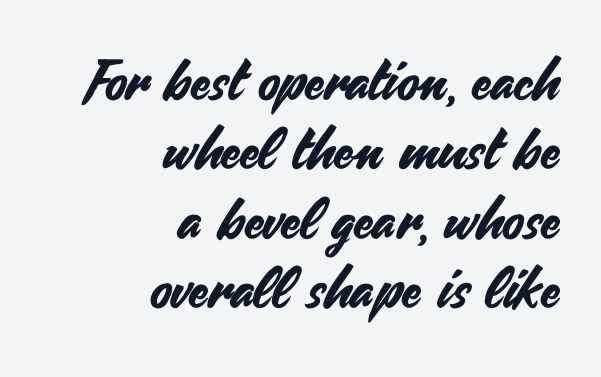
The image shows 56 px sans-serif type; set right-aligned, line spacing 1.24x, normal letter spacing, not underlined; medium stroke contrast and a small x-height.
